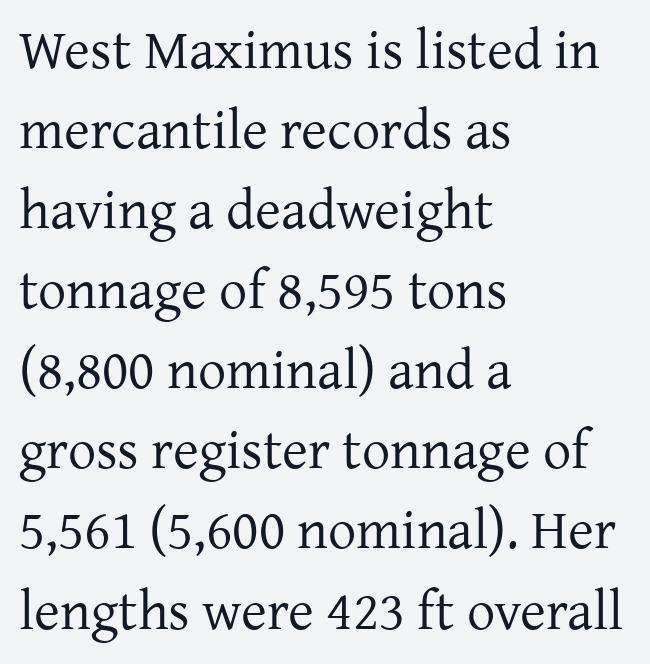
Ascenders rise straight up at ninety degrees. Check under the words: just untouched page. Honestly, the letter spacing is just normal — you wouldn't notice it. Stroke terminals: seriffed.
